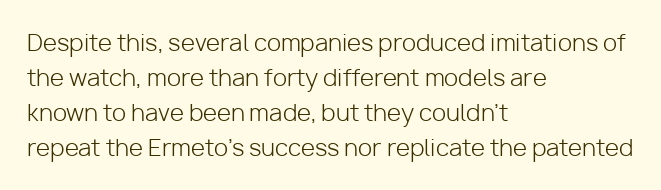
Weight: not bold — regular or lighter. The typesetter chose a ragged-right arrangement here. Each new line begins a customary step beneath the previous one. You could call the tracking neutral — neither tight nor loose. Only glyphs here, with clear space below each row. You can tell it's not italic because the verticals are truly vertical.
